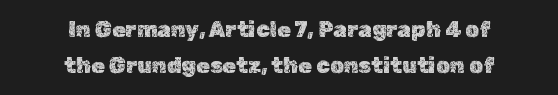
The image shows 22 px text type, upright; set centered, normal line spacing (1.62x), normal letter spacing, not underlined.
